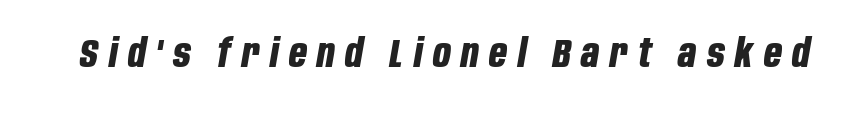
This sample uses expanded letter spacing, leaving extra air between glyphs. The zone under the glyphs is completely vacant. Note the varied advance widths — an 'i' is clearly narrower than an 'm'. These lines were composed using italics. Strokes here are thick enough to call this a true bold.
